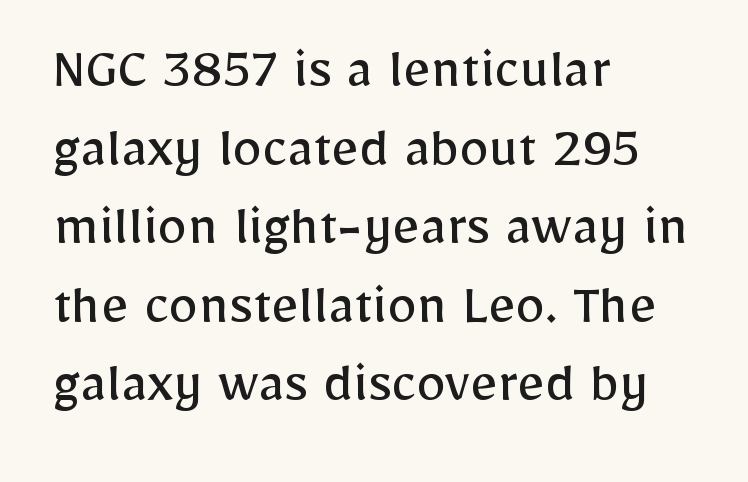
{"serif": "no", "italic": "no", "bold": "no", "weight": "regular", "width": "normal", "stroke_contrast": "low", "x_height": "medium", "monospaced": "no", "underline": "no", "align": "left", "line_spacing": "normal", "line_spacing_ratio": 1.31, "letter_spacing": "normal", "letter_spacing_em": 0.0, "glyph_px": 60}
